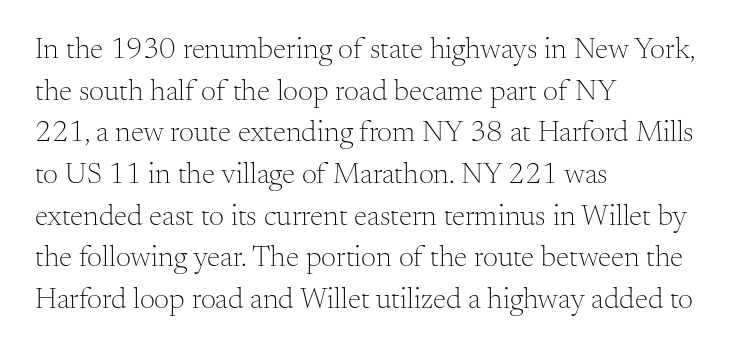
The letters advance in unequal steps, a hallmark of proportional type. Layout note: lines flush left. Nope, not italic — everything's standing straight. A serif font was chosen for this passage.
